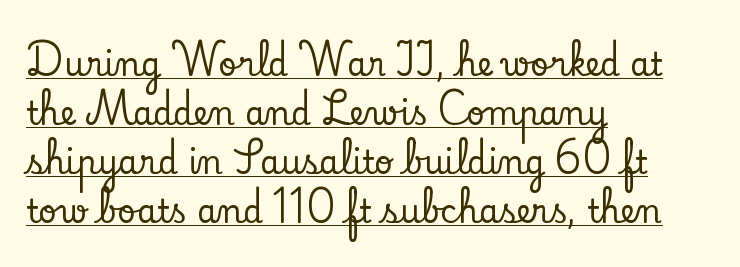
Q: Is the text italic (slanted)? A: No, it is upright.
Q: Is the typeface a serif or a sans-serif typeface? A: Serif.
Q: Is the text underlined? A: Yes.
Q: How is the paragraph aligned? A: Left-aligned.
Q: Is the spacing between letters normal or unusually wide? A: Normal.
Q: Is the spacing between lines tight, normal or loose? A: Normal.
Q: Width (condensed, normal, or wide)? A: Normal.
Q: Stroke contrast? A: Low.
Q: x-height? A: Small.
Q: Monospaced? A: No.
